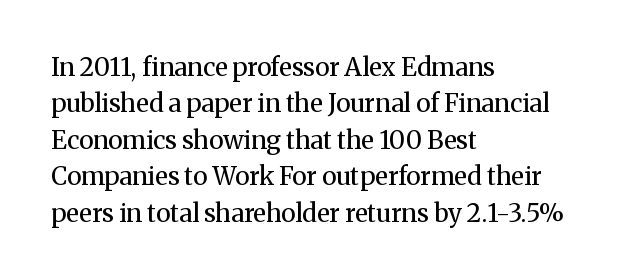
In terms of posture, this sample is upright. The passage shown has conventional tracking throughout. The zone under the glyphs is completely vacant. The lines are quadded left. These glyphs show unthickened strokes, regular width or finer. Rows of type keep a routine distance in the vertical direction.
